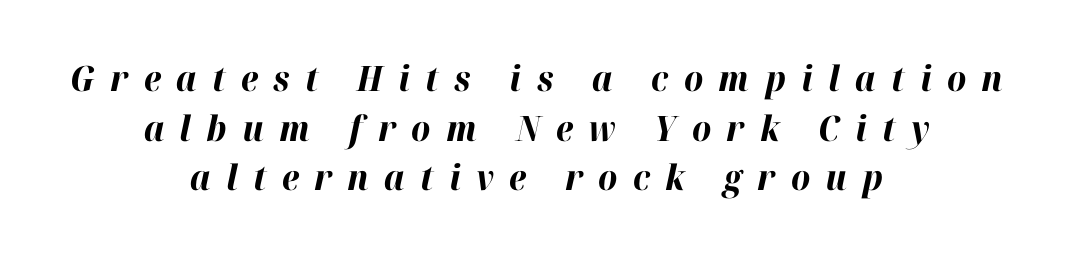
Beneath every word, the page is bare. Look at the stroke-to-counter ratio: heavy, a bold. Horizontally, the lines are justified to the midpoint only. A normal amount of white space separates one row of letters from the next.
